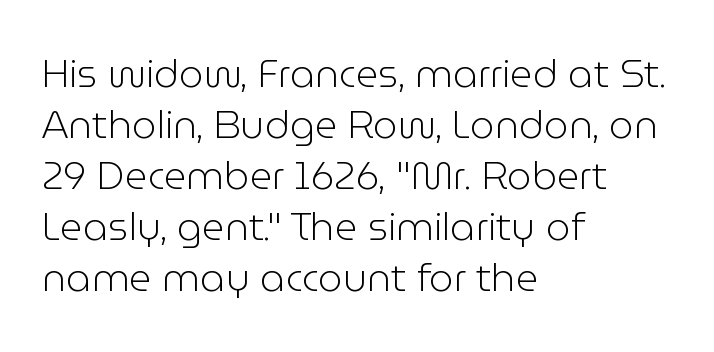
{"serif": "no", "italic": "no", "bold": "no", "weight": "light", "width": "normal", "stroke_contrast": "low", "x_height": "medium", "monospaced": "no", "underline": "no", "align": "left", "line_spacing": "normal", "line_spacing_ratio": 1.31, "letter_spacing": "normal", "letter_spacing_em": 0.0, "glyph_px": 39}
